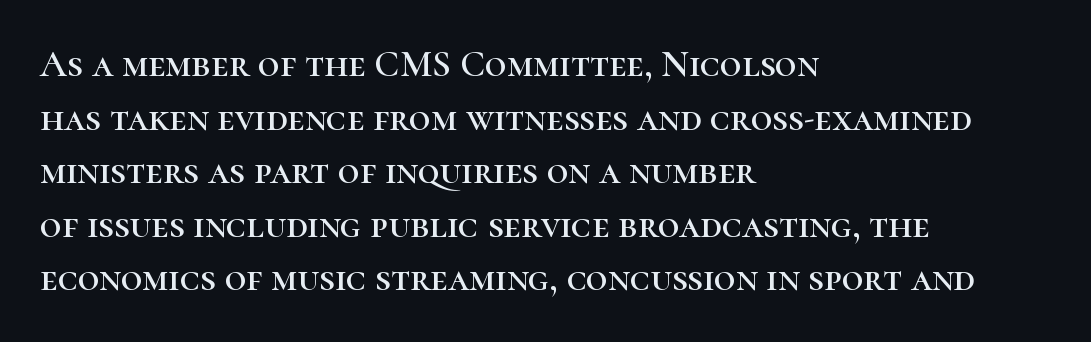
The image shows 38 px serif type, upright; set left-aligned, normal line spacing (1.41x), normal letter spacing, not underlined; high stroke contrast and a medium x-height.
